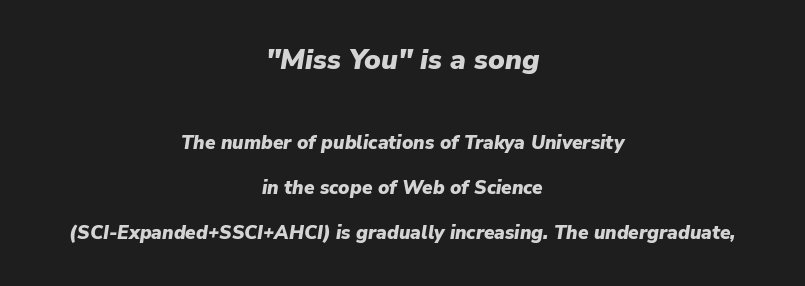
The image shows 28 px heavy type, italic (leaning right); set centered, loose line spacing (2.37x), normal letter spacing, not underlined; the first (top) block is 1.47x larger; low stroke contrast and a medium x-height.
